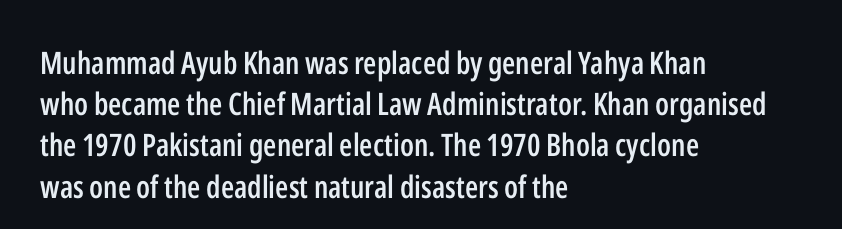
The image shows 31 px semibold, condensed sans-serif type, upright; set left-aligned, normal line spacing (1.33x), normal letter spacing, not underlined; low stroke contrast and a medium x-height.
